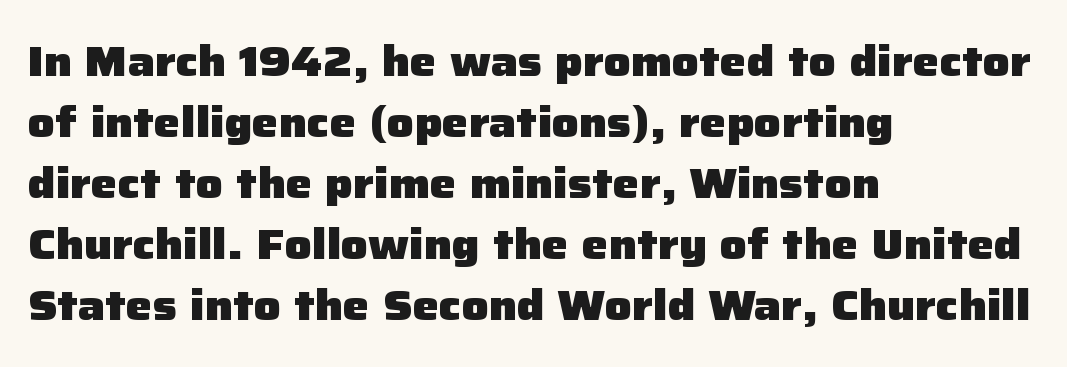
{"serif": "no", "italic": "no", "bold": "yes", "weight": "heavy", "width": "normal", "stroke_contrast": "low", "x_height": "medium", "monospaced": "no", "underline": "no", "align": "left", "line_spacing": "normal", "line_spacing_ratio": 1.45, "letter_spacing": "normal", "letter_spacing_em": 0.0, "glyph_px": 42}
